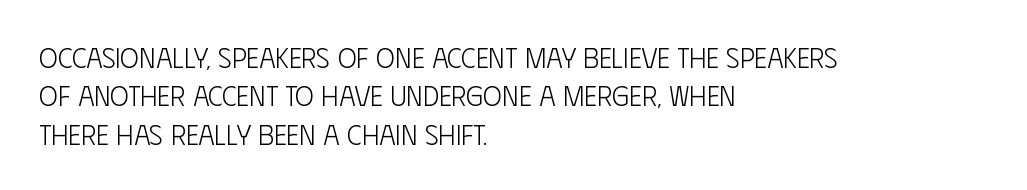
Bare-footed words on every line. The lettering stays uniformly vertical, giving the passage a roman look. Successive baselines arrive at the customary interval. Letters have the restrained weight of plain body copy at most.
